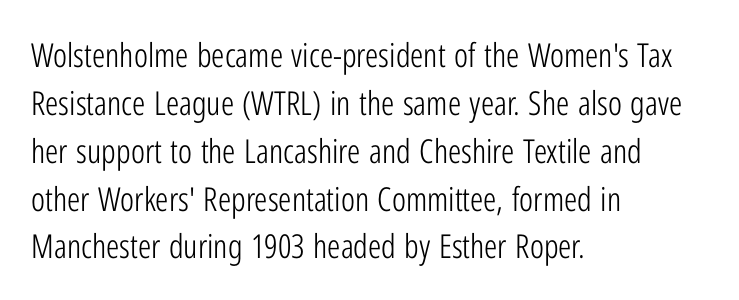
The image shows 33 px light, condensed sans-serif type, upright; set left-aligned, normal line spacing (1.45x), normal letter spacing, not underlined; low stroke contrast and a medium x-height.
